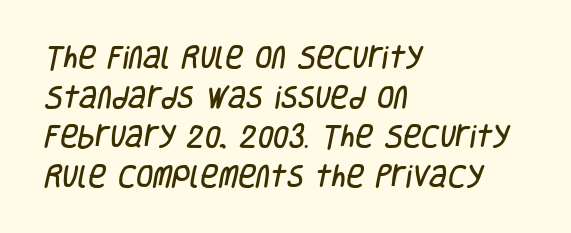
{"underline": "no", "align": "left", "line_spacing": "normal", "line_spacing_ratio": 1.59, "letter_spacing": "normal", "letter_spacing_em": 0.0, "glyph_px": 25}
